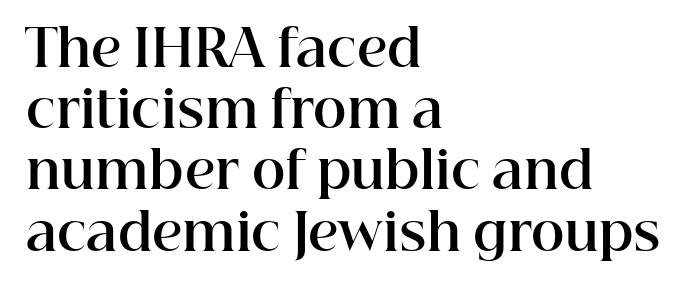
The image shows 51 px bold serif type, upright; set left-aligned, line spacing 1.2x, normal letter spacing, not underlined; high stroke contrast and a medium x-height.
